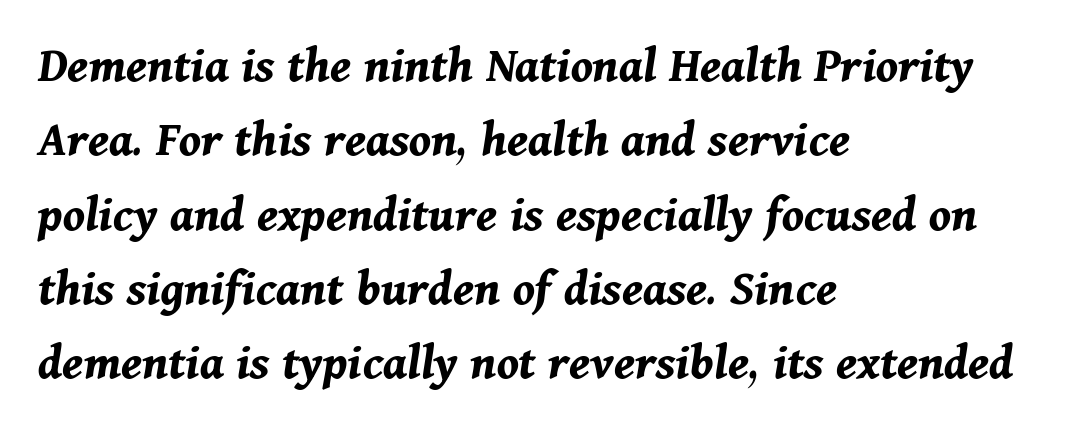
The leading is moderate, giving the passage an even texture. You could not count columns in this text — the font is proportionally spaced. The axis of the letterforms is tilted away from vertical. Does extra space separate the letters? No, they use regular spacing. This rendering uses left alignment, leaving the right contour irregular. A full-strength bold gives these letters their thick strokes.
